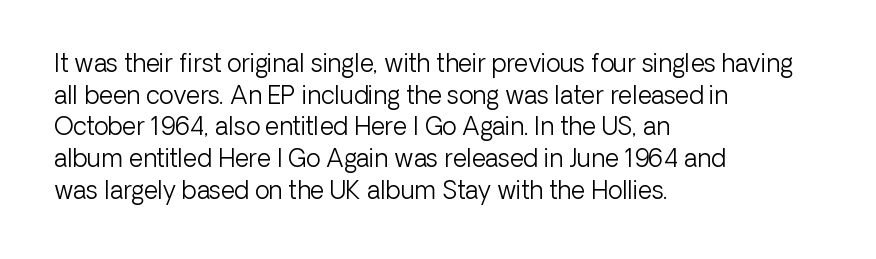
The image shows 24 px text type, upright; set left-aligned, normal line spacing (1.32x), normal letter spacing, not underlined.
